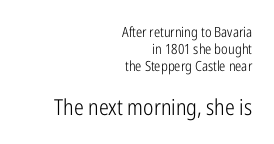
{"italic": "no", "bold": "no", "underline": "no", "align": "right", "line_spacing_ratio": 1.22, "letter_spacing": "normal", "letter_spacing_em": 0.0, "larger_block": "second", "size_ratio": 1.57, "glyph_px": 22}
